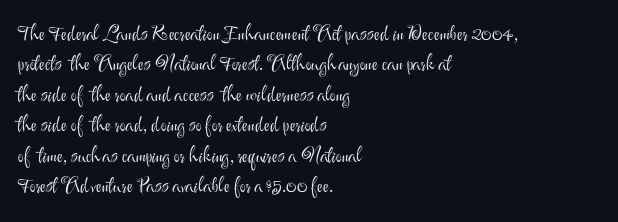
{"bold": "no", "underline": "no", "align": "left", "line_spacing": "normal", "line_spacing_ratio": 1.52, "letter_spacing": "normal", "letter_spacing_em": 0.0, "glyph_px": 20}
